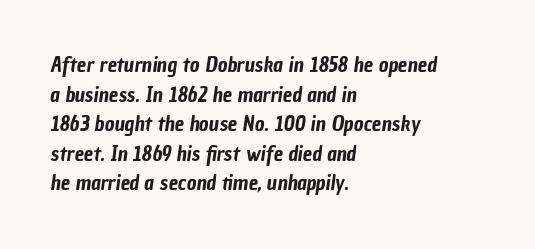
Q: Is the text underlined? A: No.
Q: How is the paragraph aligned? A: Left-aligned.
Q: Is the spacing between letters normal or unusually wide? A: Normal.
Q: Is the spacing between lines tight, normal or loose? A: Normal.
